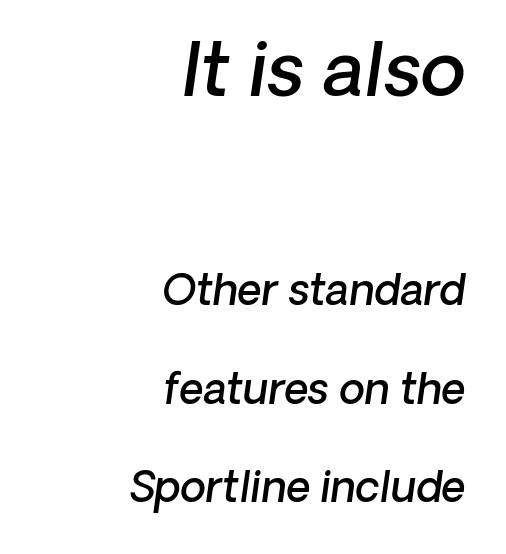
{"serif": "no", "bold": "semi", "weight": "semibold", "width": "normal", "stroke_contrast": "low", "x_height": "medium", "monospaced": "no", "underline": "no", "align": "right", "line_spacing": "loose", "line_spacing_ratio": 2.35, "letter_spacing": "normal", "letter_spacing_em": 0.0, "larger_block": "first", "size_ratio": 1.76, "glyph_px": 74}
